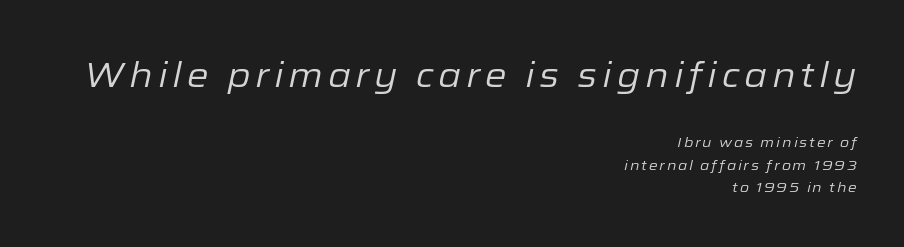
Q: Is the text bold? A: No.
Q: Is the text italic (slanted)? A: Yes, it leans right by about 12 degrees.
Q: Is the text underlined? A: No.
Q: How is the paragraph aligned? A: Right-aligned.
Q: Is the spacing between lines tight, normal or loose? A: Normal.
Q: Which block of text is set in a larger size, the first (top) or the second (bottom)? A: The first (top) one.
Q: Width (condensed, normal, or wide)? A: Normal.
Q: Stroke contrast? A: Low.
Q: x-height? A: Medium.
Q: Monospaced? A: No.
